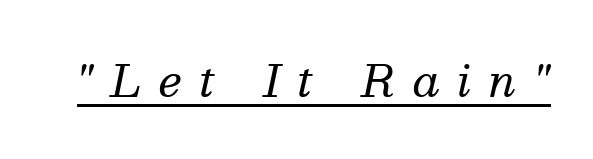
The image shows 43 px regular-weight serif type, italic (leaning right); set unusually wide letter spacing (+0.41 em), underlined; medium stroke contrast and a medium x-height.
